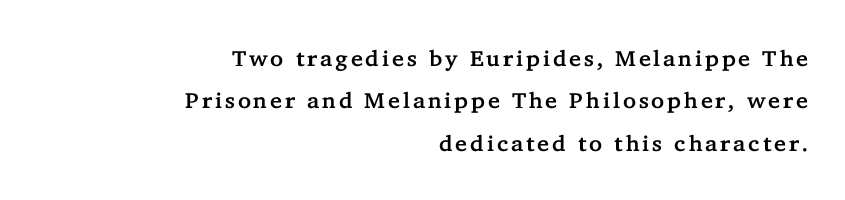
The image shows 22 px text type, upright; set right-aligned, loose line spacing (1.93x), not underlined.
